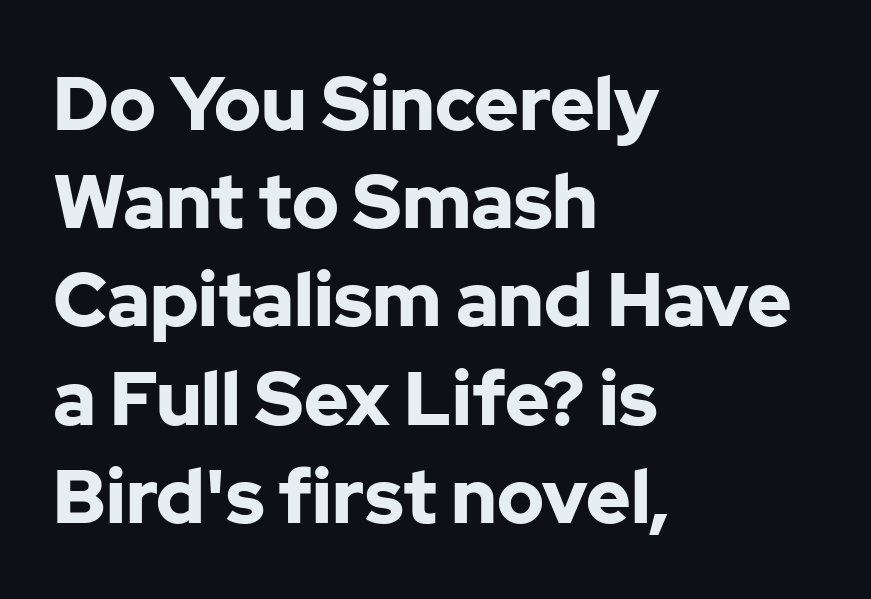
These lines sit exactly where default settings would place them. A typesetter would label this face a sans. Style check: upright. Nobody drew a line under any word here. Horizontal alignment here is leftward, the default for most running prose.
